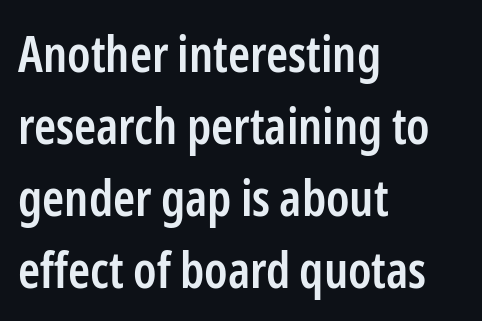
The image shows 50 px semibold, condensed sans-serif type, upright; set left-aligned, normal line spacing (1.44x), normal letter spacing, not underlined; low stroke contrast and a medium x-height.
